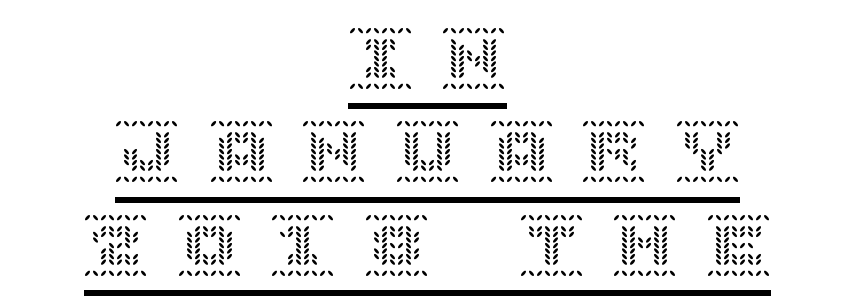
The image shows 64 px text type, upright; set centered, normal line spacing (1.46x), unusually wide letter spacing (+0.46 em), underlined; a large x-height.
